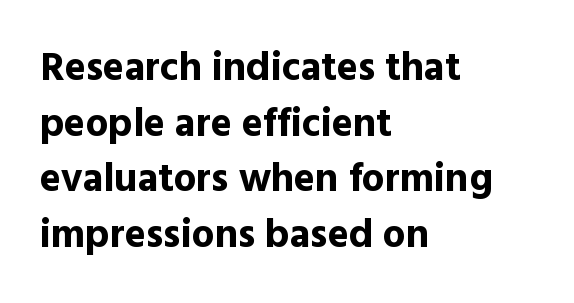
Is this a sans? Yes — the strokes have no serifs. Tracking value appears to be zero — textbook default spacing. It's the straight-up-and-down kind of type. Here the designer chose a conventional face with non-uniform glyph widths. The typesetter chose a ragged-right arrangement here.
